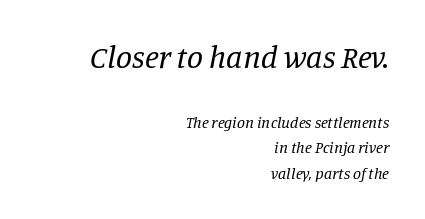
Q: Is the text bold? A: No.
Q: Is the text italic (slanted)? A: Yes, it leans right by about 11 degrees.
Q: Is the typeface a serif or a sans-serif typeface? A: Serif.
Q: Is the text underlined? A: No.
Q: How is the paragraph aligned? A: Right-aligned.
Q: Is the spacing between letters normal or unusually wide? A: Normal.
Q: Is the spacing between lines tight, normal or loose? A: Normal.
Q: Which block of text is set in a larger size, the first (top) or the second (bottom)? A: The first (top) one.
Q: Width (condensed, normal, or wide)? A: Normal.
Q: Stroke contrast? A: Low.
Q: x-height? A: Large.
Q: Monospaced? A: No.
